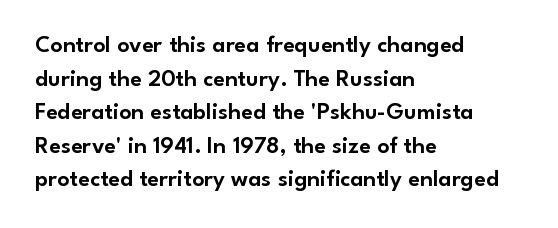
Q: Is the text italic (slanted)? A: No, it is upright.
Q: Is the text underlined? A: No.
Q: How is the paragraph aligned? A: Left-aligned.
Q: Is the spacing between letters normal or unusually wide? A: Normal.
Q: Is the spacing between lines tight, normal or loose? A: Normal.
